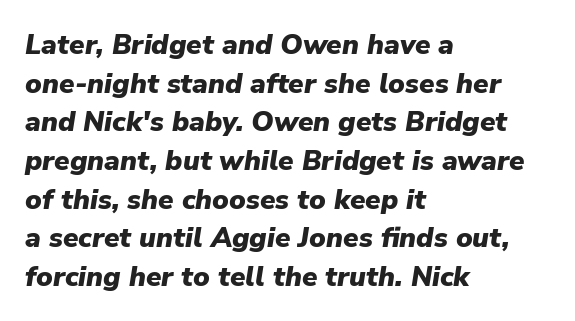
Q: Is the text bold? A: Yes.
Q: Is the text italic (slanted)? A: Yes, it leans right by about 9 degrees.
Q: Is the text underlined? A: No.
Q: How is the paragraph aligned? A: Left-aligned.
Q: Is the spacing between letters normal or unusually wide? A: Normal.
Q: Is the spacing between lines tight, normal or loose? A: Normal.
Q: Width (condensed, normal, or wide)? A: Normal.
Q: Stroke contrast? A: Low.
Q: x-height? A: Medium.
Q: Monospaced? A: No.
